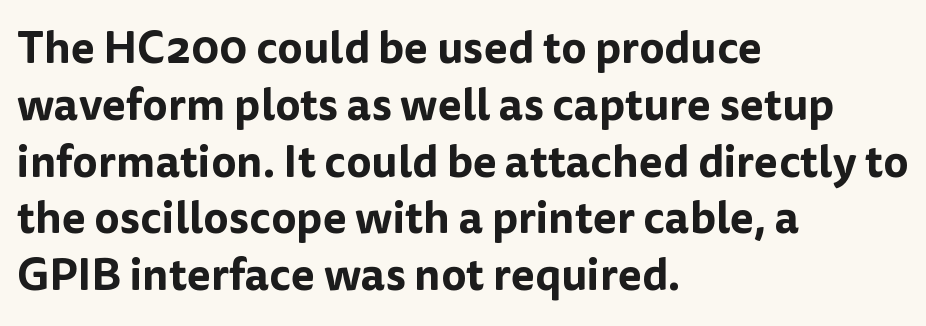
{"serif": "no", "italic": "no", "width": "normal", "stroke_contrast": "low", "x_height": "medium", "monospaced": "no", "underline": "no", "align": "left", "line_spacing": "normal", "line_spacing_ratio": 1.29, "letter_spacing": "normal", "letter_spacing_em": 0.0, "glyph_px": 44}
